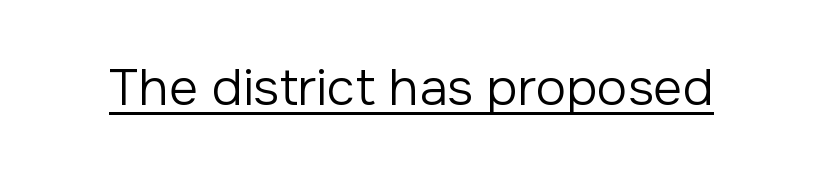
Q: Is the text bold? A: No.
Q: Is the text italic (slanted)? A: No, it is upright.
Q: Is the typeface a serif or a sans-serif typeface? A: Sans-serif.
Q: Is the text underlined? A: Yes.
Q: Is the spacing between letters normal or unusually wide? A: Normal.
Q: Width (condensed, normal, or wide)? A: Normal.
Q: Stroke contrast? A: Low.
Q: x-height? A: Medium.
Q: Monospaced? A: No.
